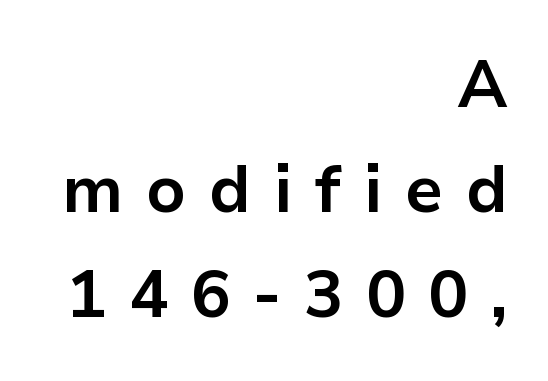
Q: Is the text bold? A: Yes.
Q: Is the text italic (slanted)? A: No, it is upright.
Q: Is the typeface a serif or a sans-serif typeface? A: Sans-serif.
Q: Is the text underlined? A: No.
Q: How is the paragraph aligned? A: Right-aligned.
Q: Is the spacing between letters normal or unusually wide? A: Unusually wide.
Q: Is the spacing between lines tight, normal or loose? A: Normal.
Q: Width (condensed, normal, or wide)? A: Normal.
Q: Stroke contrast? A: Low.
Q: x-height? A: Medium.
Q: Monospaced? A: No.
